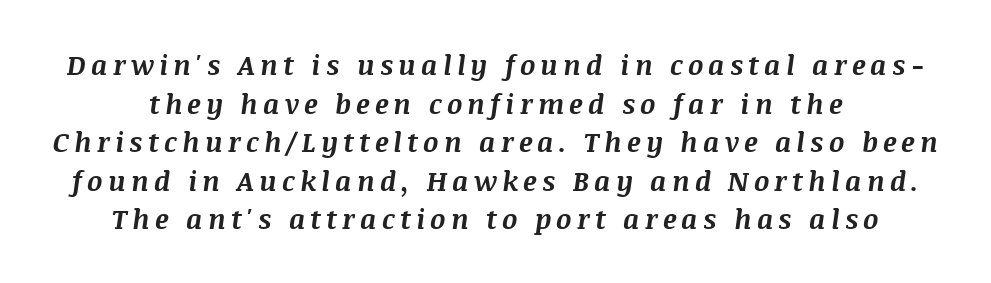
The glyphs are unaccompanied by any horizontal stroke below them. The typography opts for an oblique posture over an upright one. Its strokes are broad and dark, the hallmark of bold type. Honestly, the row spacing looks completely unremarkable.
